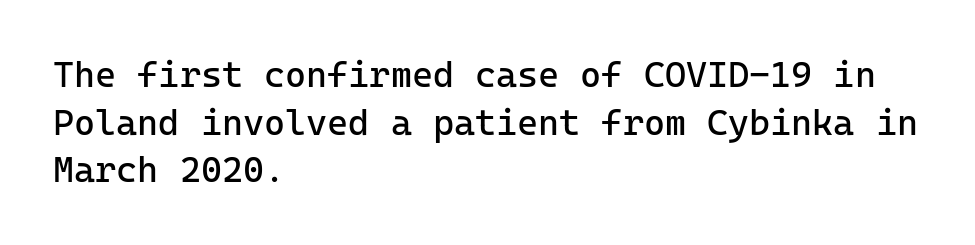
The image shows 36 px regular-weight sans-serif type, upright, monospaced; set left-aligned, normal line spacing (1.32x), normal letter spacing, not underlined; low stroke contrast and a medium x-height.
